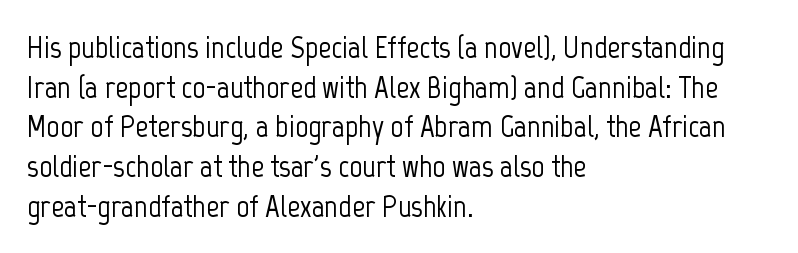
Nothing sits at the stroke ends, so this counts as sans-serif. The rendering anchors every line to the left-hand side. Tall strokes in this sample are plumb rather than angled. Honestly, there is no underline to notice here at all. Caption: standard tracking, unaltered. Note the varied advance widths — an 'i' is clearly narrower than an 'm'.
